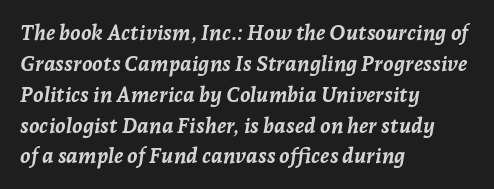
Rendered with sloped, italic letterforms. Has an underline been added? It has not. Leftover space on each line is placed entirely after the last word. Is the letter spacing exaggerated? No — it looks like the ordinary default. The characters look thick and weighty, a clear bold. The space between consecutive lines is moderate.
